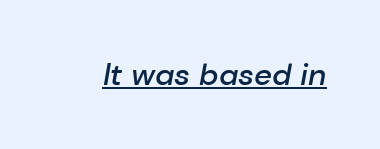
Moderately thickened strokes mark this as semibold type. A baseline rule has been typeset under these characters. Look at the tracking — it's just the regular setting, nothing added. Slant detected: the letters are inclined. Spacing verdict: proportional, widths tailored to each character.
